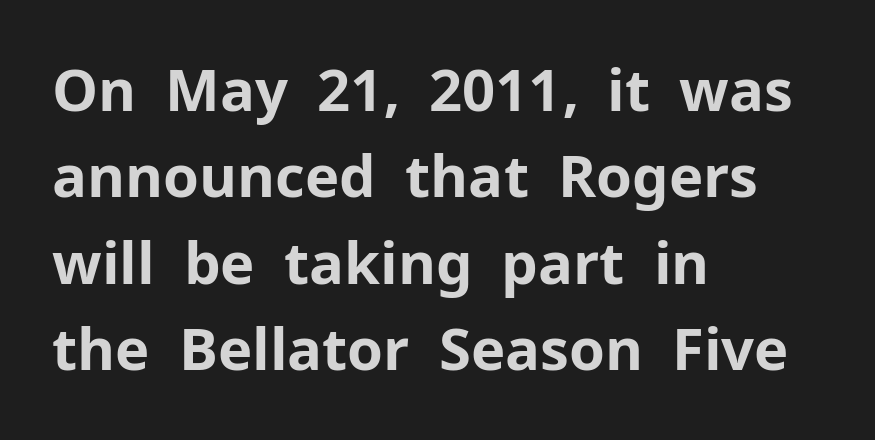
The passage shown is typeset with a sans-serif family. In terms of posture, this sample is upright. Typographic density is high because the face is bold. How are the letters spaced? Ordinarily, with no added tracking. This rendering features lettering with no underline.
